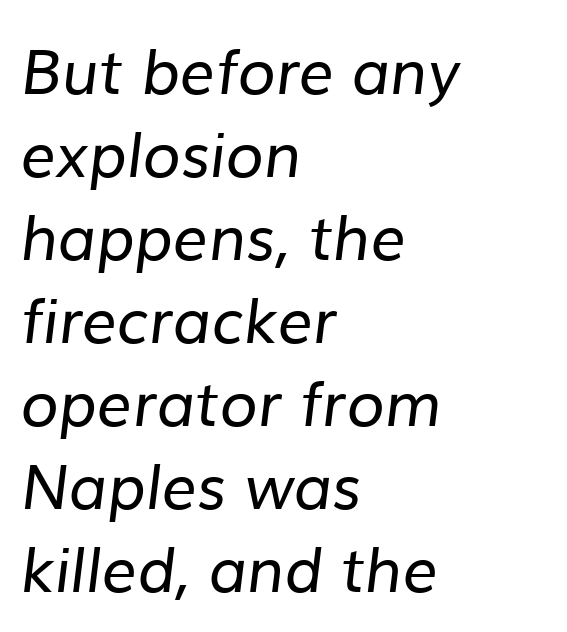
{"serif": "no", "bold": "no", "weight": "regular", "width": "normal", "stroke_contrast": "low", "x_height": "medium", "monospaced": "no", "underline": "no", "align": "left", "line_spacing": "normal", "line_spacing_ratio": 1.34, "letter_spacing": "normal", "letter_spacing_em": 0.0, "glyph_px": 62}
